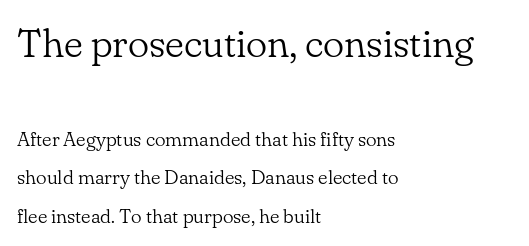
Line beginnings align vertically; line endings do not. This rendering employs a face with finishing strokes, i.e., a serif. The space beneath each line is pristine and unruled. The emphasis by scale lands on block number one, above. No letter is thick-stroked: the sample isn't bold. Compared with typical paragraphs, the rows here are farther apart.
